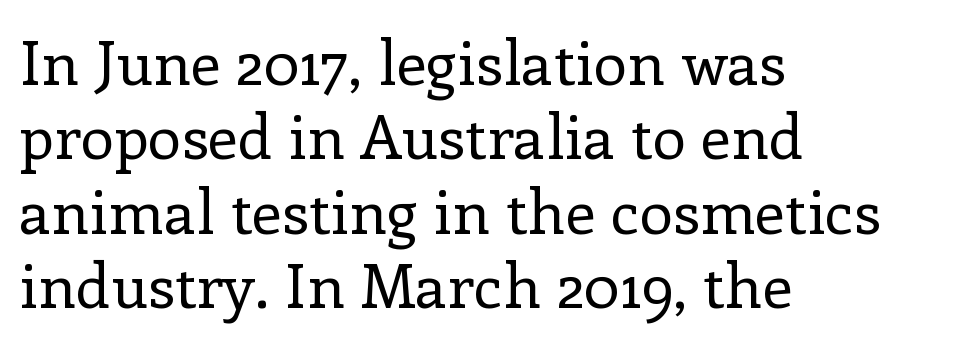
{"serif": "yes", "italic": "no", "bold": "no", "weight": "regular", "width": "normal", "stroke_contrast": "low", "x_height": "medium", "monospaced": "no", "underline": "no", "align": "left", "line_spacing_ratio": 1.22, "letter_spacing": "normal", "letter_spacing_em": 0.0, "glyph_px": 61}
